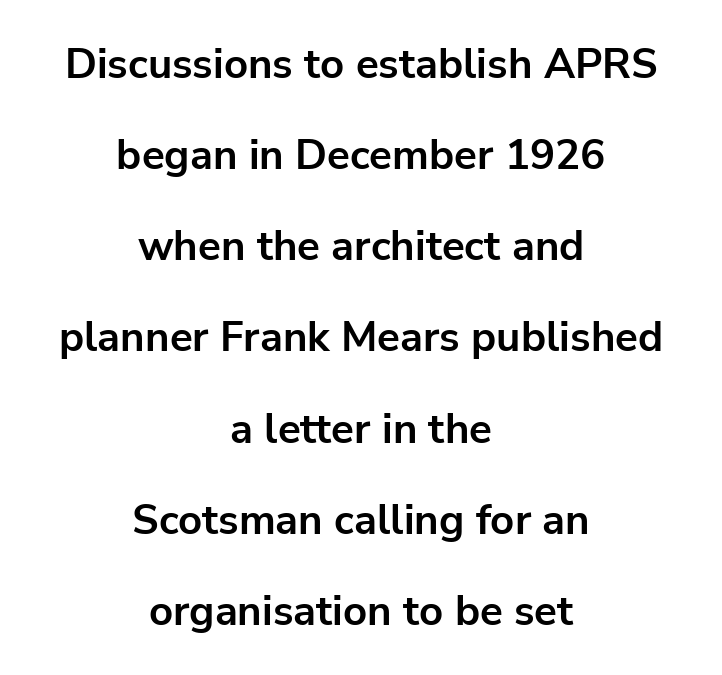
Q: Is the text bold? A: Yes.
Q: Is the text italic (slanted)? A: No, it is upright.
Q: Is the typeface a serif or a sans-serif typeface? A: Sans-serif.
Q: Is the text underlined? A: No.
Q: How is the paragraph aligned? A: Centered.
Q: Is the spacing between letters normal or unusually wide? A: Normal.
Q: Is the spacing between lines tight, normal or loose? A: Loose.
Q: Width (condensed, normal, or wide)? A: Normal.
Q: Stroke contrast? A: Low.
Q: x-height? A: Medium.
Q: Monospaced? A: No.
